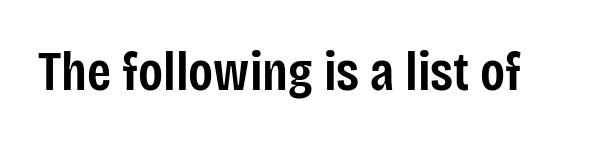
The image shows 55 px semibold, condensed sans-serif type, upright; set normal letter spacing, not underlined; low stroke contrast and a large x-height.
